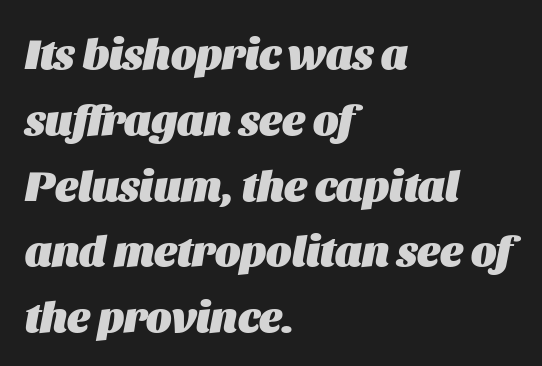
{"italic": "yes", "lean": "right", "slant_degrees": 11, "bold": "yes", "weight": "heavy", "width": "normal", "stroke_contrast": "medium", "x_height": "large", "monospaced": "no", "underline": "no", "align": "left", "line_spacing": "normal", "line_spacing_ratio": 1.53, "letter_spacing": "normal", "letter_spacing_em": 0.0, "glyph_px": 43}
